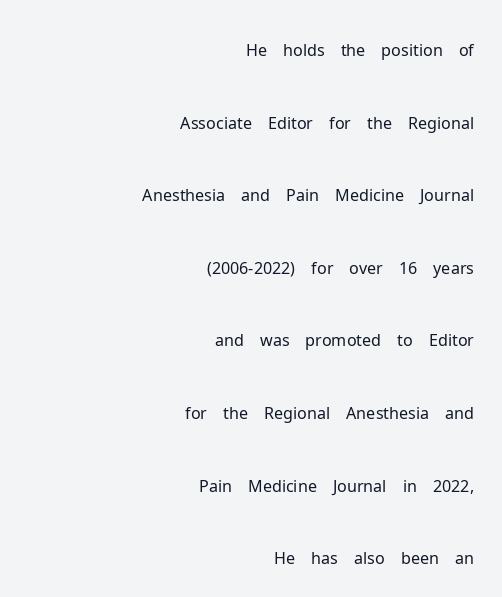
Q: Is the text bold? A: No.
Q: Is the text italic (slanted)? A: No, it is upright.
Q: Is the typeface a serif or a sans-serif typeface? A: Sans-serif.
Q: Is the text underlined? A: No.
Q: How is the paragraph aligned? A: Right-aligned.
Q: Is the spacing between letters normal or unusually wide? A: Normal.
Q: Is the spacing between lines tight, normal or loose? A: Loose.
Q: Width (condensed, normal, or wide)? A: Normal.
Q: Stroke contrast? A: Low.
Q: x-height? A: Medium.
Q: Monospaced? A: No.
